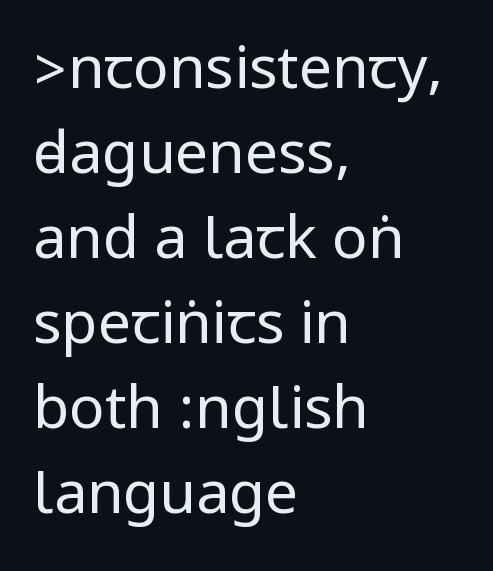
{"serif": "no", "italic": "no", "bold": "no", "weight": "regular", "width": "condensed", "stroke_contrast": "low", "underline": "no", "align": "left", "line_spacing": "normal", "line_spacing_ratio": 1.44, "letter_spacing": "normal", "letter_spacing_em": 0.0, "glyph_px": 59}
